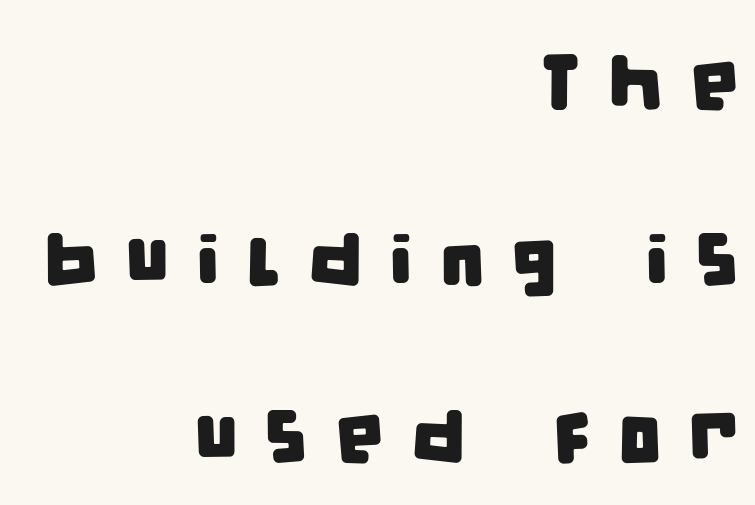
Check the space under the baseline: it is left empty. If you drew a ruler down the right edge, every line would touch it. Horizontal bands of white between lines are thick stripes. Glyph-to-glyph distance is far greater than everyday printed text.
